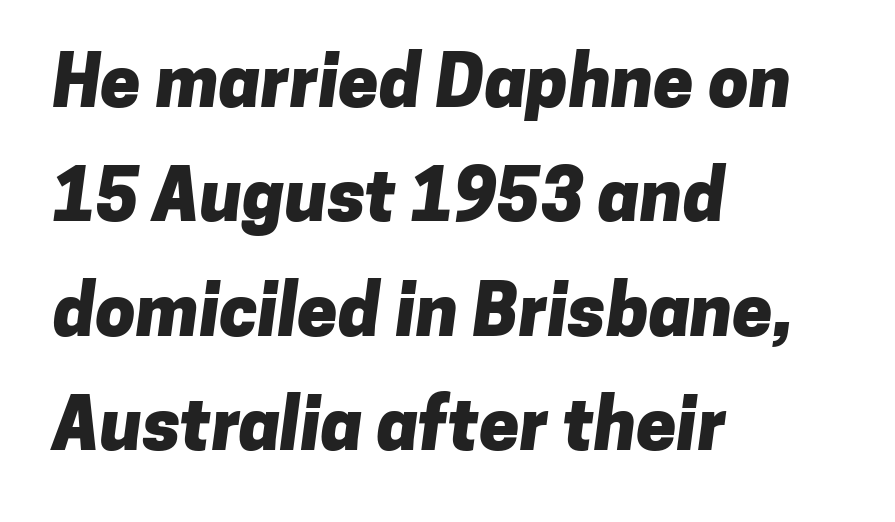
Q: Is the text bold? A: Yes.
Q: Is the typeface a serif or a sans-serif typeface? A: Sans-serif.
Q: Is the text underlined? A: No.
Q: How is the paragraph aligned? A: Left-aligned.
Q: Is the spacing between letters normal or unusually wide? A: Normal.
Q: Is the spacing between lines tight, normal or loose? A: Normal.
Q: Width (condensed, normal, or wide)? A: Normal.
Q: Stroke contrast? A: Low.
Q: x-height? A: Medium.
Q: Monospaced? A: No.
